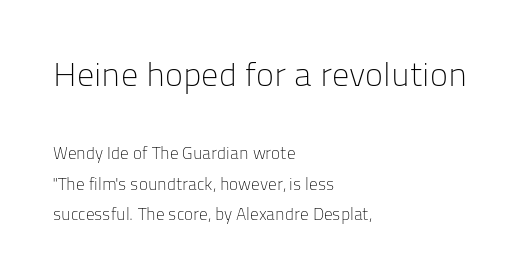
Q: Is the text bold? A: No.
Q: Is the text italic (slanted)? A: No, it is upright.
Q: Is the typeface a serif or a sans-serif typeface? A: Sans-serif.
Q: Is the text underlined? A: No.
Q: How is the paragraph aligned? A: Left-aligned.
Q: Is the spacing between letters normal or unusually wide? A: Normal.
Q: Which block of text is set in a larger size, the first (top) or the second (bottom)? A: The first (top) one.
Q: Width (condensed, normal, or wide)? A: Normal.
Q: Stroke contrast? A: Low.
Q: x-height? A: Medium.
Q: Monospaced? A: No.
